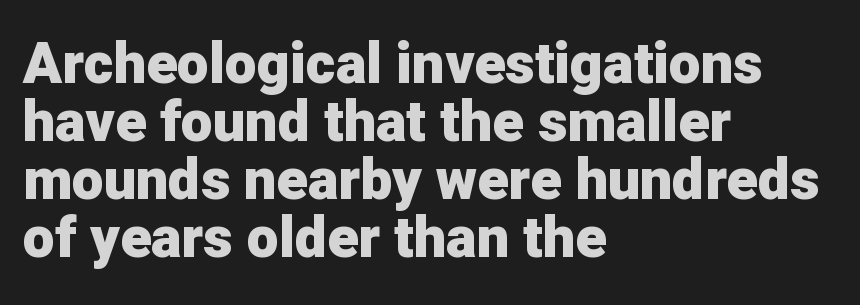
Each new line begins almost immediately beneath the previous one. Every row of glyphs begins at an identical x-position on the left. Font category for this specimen: sans-serif. Typesetter's note: full bold, strokes at maximum text heaviness.
